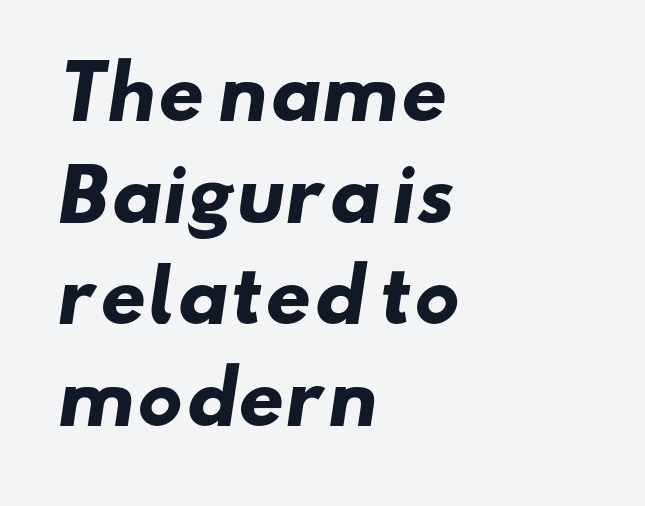
The string is rendered with underlining switched off. These lines stack with their left ends in a neat column. In terms of leading, this rendering sits right in the middle. Font category for this specimen: sans-serif. Note the varied advance widths — an 'i' is clearly narrower than an 'm'. Heavy-handed strokes throughout: this text is bold.
